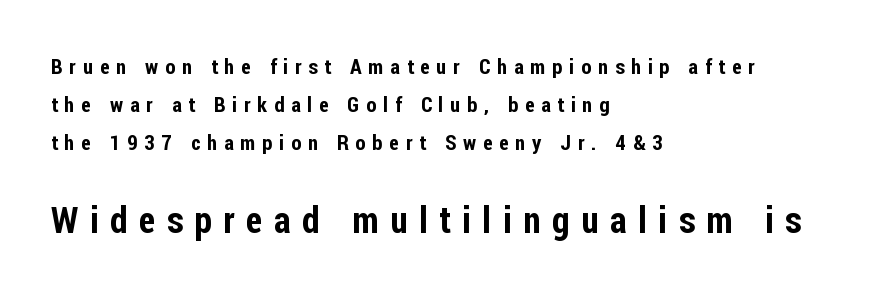
In CSS terms this would be text-align: left. The letters stand straight up with perfectly vertical stems. Look at the bottom of the vertical strokes: they stop flat, with no serifs. This sample has the flowing, uneven cadence of proportional lettering. These two chunks differ in scale, with the bottom chunk taking the larger measure.
